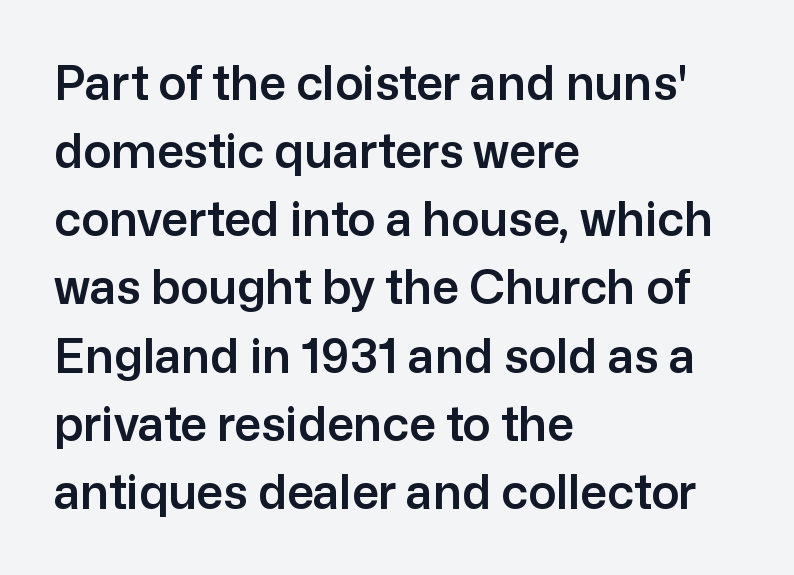
The image shows 47 px sans-serif type, upright; set left-aligned, normal line spacing (1.45x), normal letter spacing, not underlined; low stroke contrast and a medium x-height.
